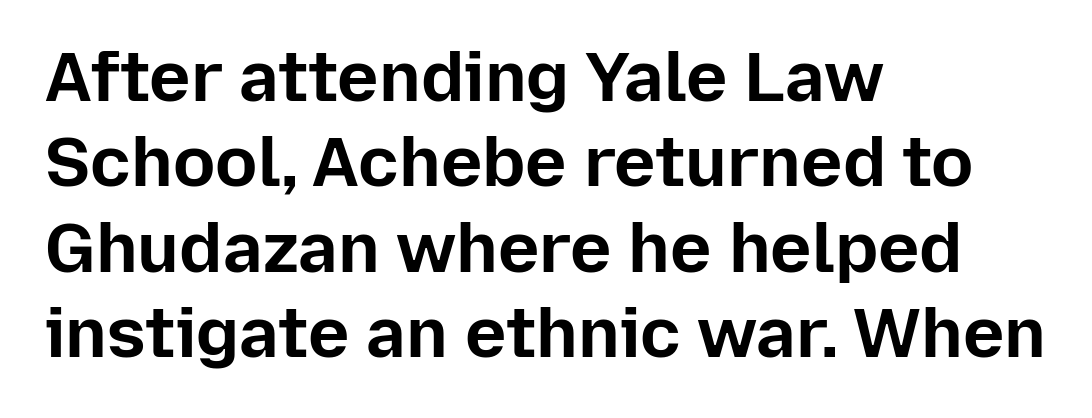
The gaps between neighbouring characters are ordinary and unremarkable. A roman cut, with each character standing at attention. Beneath every word, the page is bare. This rendering uses left alignment, leaving the right contour irregular. Each glyph is drawn with heavy, bold strokes.
